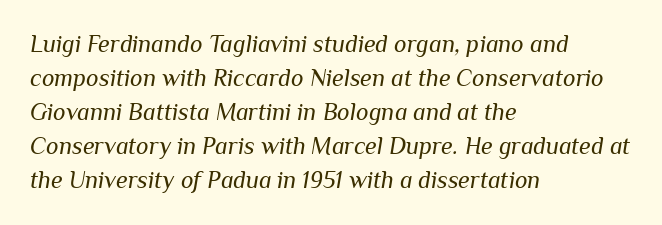
Q: Is the text bold? A: No.
Q: Is the text italic (slanted)? A: Yes, it leans right by about 10 degrees.
Q: Is the text underlined? A: No.
Q: How is the paragraph aligned? A: Left-aligned.
Q: Is the spacing between letters normal or unusually wide? A: Normal.
Q: Is the spacing between lines tight, normal or loose? A: Normal.
